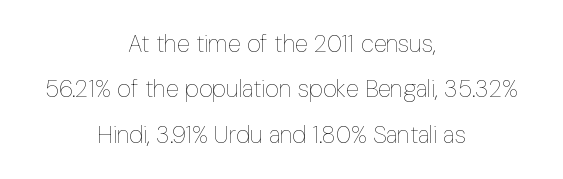
The image shows 24 px text type, upright; set centered, line spacing 1.89x, normal letter spacing, not underlined.
